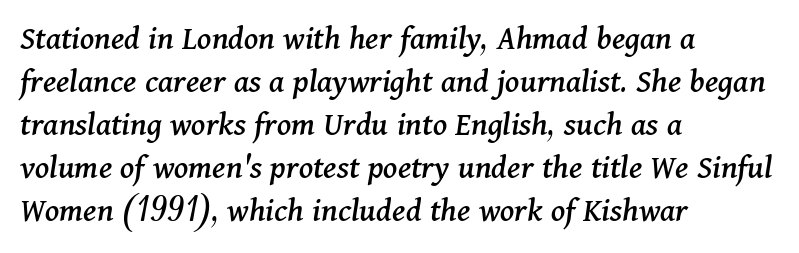
{"serif": "yes", "italic": "yes", "lean": "right", "slant_degrees": 11, "width": "normal", "stroke_contrast": "medium", "x_height": "medium", "monospaced": "no", "underline": "no", "align": "left", "line_spacing_ratio": 1.23, "letter_spacing": "normal", "letter_spacing_em": 0.0, "glyph_px": 35}
